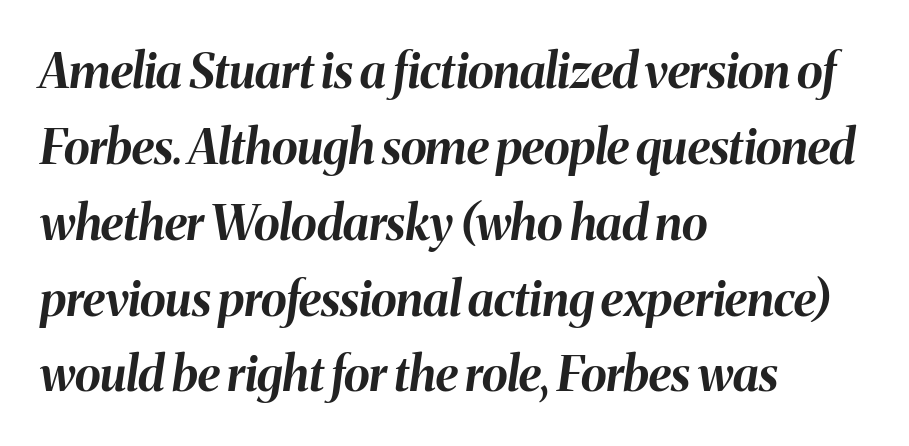
The image shows 48 px bold type, italic (leaning right); set left-aligned, normal line spacing (1.58x), normal letter spacing, not underlined; medium stroke contrast and a medium x-height.
